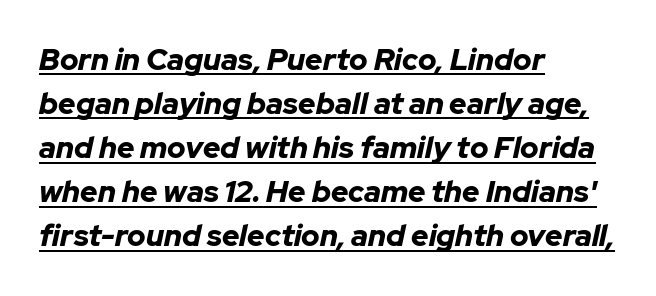
Q: Is the text bold? A: Yes.
Q: Is the text italic (slanted)? A: Yes, it leans right by about 12 degrees.
Q: Is the text underlined? A: Yes.
Q: How is the paragraph aligned? A: Left-aligned.
Q: Is the spacing between letters normal or unusually wide? A: Normal.
Q: Is the spacing between lines tight, normal or loose? A: Normal.
Q: Width (condensed, normal, or wide)? A: Normal.
Q: Stroke contrast? A: Low.
Q: x-height? A: Medium.
Q: Monospaced? A: No.
